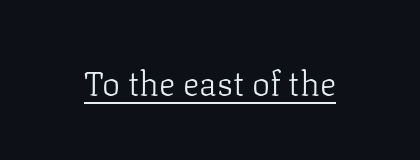
{"serif": "yes", "italic": "no", "bold": "no", "weight": "light", "width": "normal", "stroke_contrast": "low", "x_height": "medium", "monospaced": "no", "underline": "yes", "letter_spacing": "normal", "letter_spacing_em": 0.0, "glyph_px": 34}
